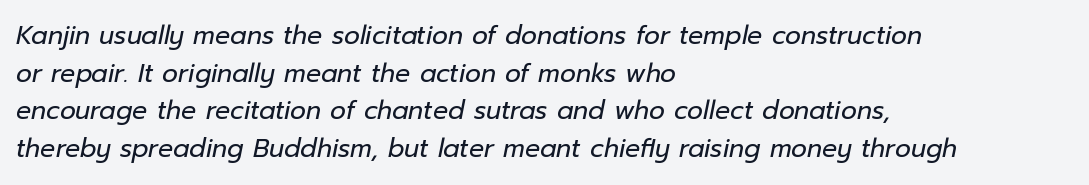
Q: Is the text bold? A: No.
Q: Is the text italic (slanted)? A: Yes, it leans right by about 12 degrees.
Q: Is the text underlined? A: No.
Q: How is the paragraph aligned? A: Left-aligned.
Q: Is the spacing between letters normal or unusually wide? A: Normal.
Q: Is the spacing between lines tight, normal or loose? A: Normal.
